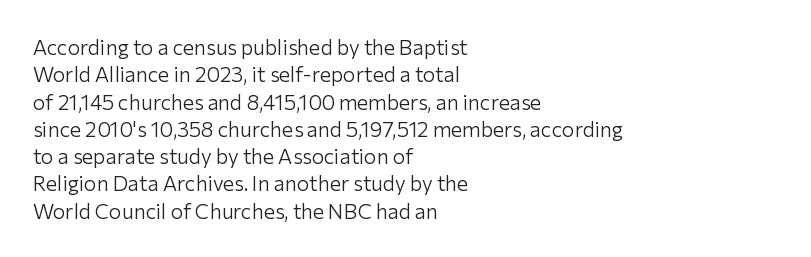
Q: Is the text bold? A: No.
Q: Is the text italic (slanted)? A: No, it is upright.
Q: Is the text underlined? A: No.
Q: How is the paragraph aligned? A: Left-aligned.
Q: Is the spacing between letters normal or unusually wide? A: Normal.
Q: Is the spacing between lines tight, normal or loose? A: Normal.
